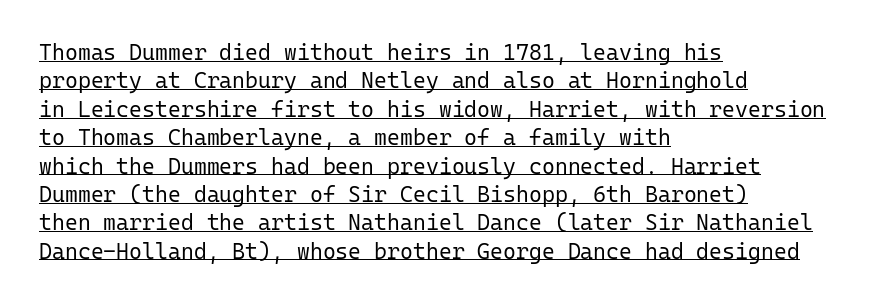
Q: Is the text bold? A: No.
Q: Is the text italic (slanted)? A: No, it is upright.
Q: Is the text underlined? A: Yes.
Q: How is the paragraph aligned? A: Left-aligned.
Q: Is the spacing between letters normal or unusually wide? A: Normal.
Q: Is the spacing between lines tight, normal or loose? A: Normal.
